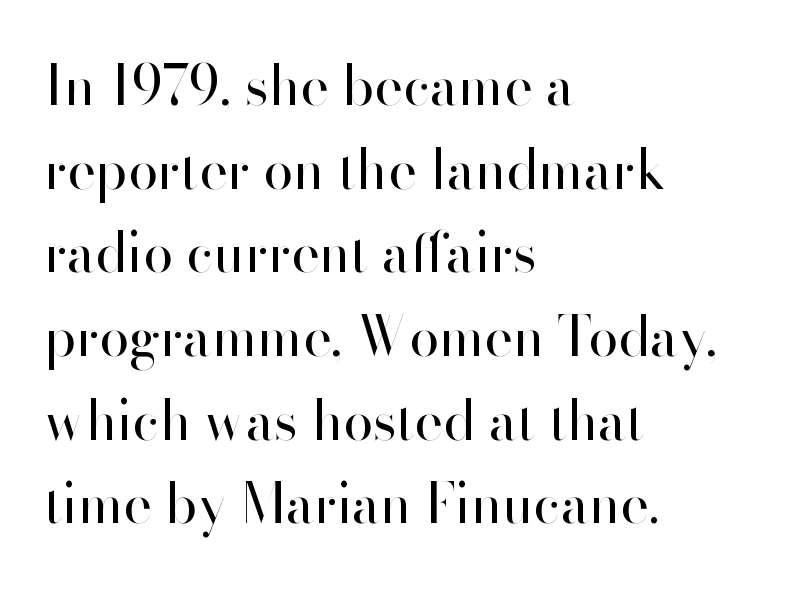
The lines sit at an ordinary, default distance from one another. Bold? No — there's no thickening of the strokes. Descenders hang freely into open space. What stands out about the letter spacing? Nothing — it is the standard amount. Line beginnings align vertically; line endings do not. The letters carry no serifs — their stems end cleanly without finishing strokes.
